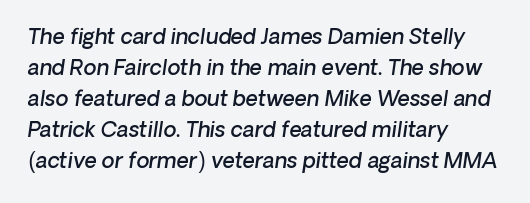
{"italic": "yes", "lean": "right", "slant_degrees": 8, "bold": "semi", "underline": "no", "align": "left", "line_spacing": "normal", "line_spacing_ratio": 1.48, "letter_spacing": "normal", "letter_spacing_em": 0.0, "glyph_px": 21}
